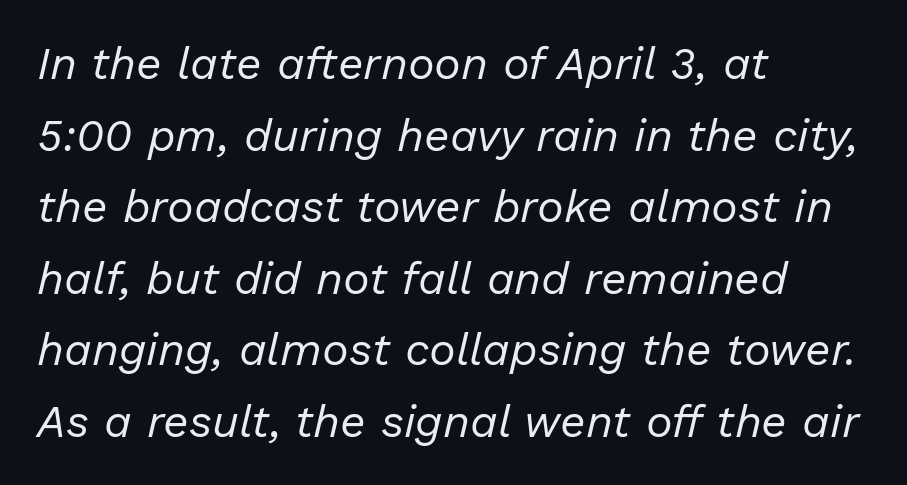
Notice how the passage keeps a crisp vertical edge on the left only. Between one letter and the next there's only the usual sliver of space. This rendering features lettering with no underline. The lines sit at an ordinary, default distance from one another. A quiet, ordinary-to-light weight characterises the typeface.
